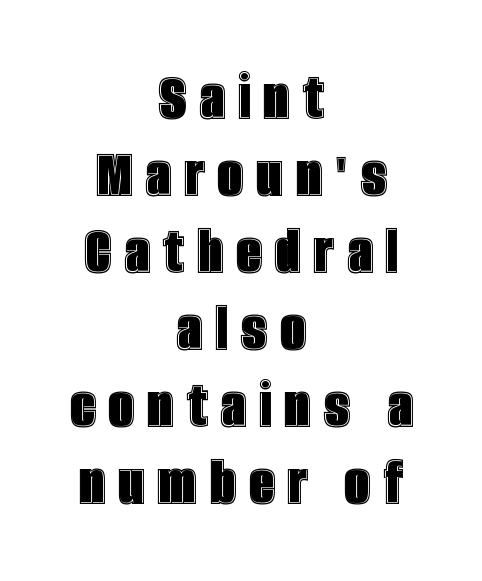
The image shows 72 px condensed type, upright; set centered, tight line spacing (1.07x), not underlined; a large x-height.
